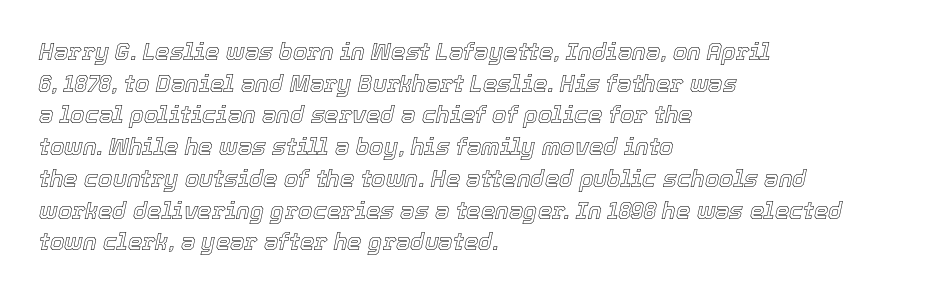
Q: Is the text italic (slanted)? A: Yes, it leans right by about 12 degrees.
Q: Is the text underlined? A: No.
Q: How is the paragraph aligned? A: Left-aligned.
Q: Is the spacing between letters normal or unusually wide? A: Normal.
Q: Is the spacing between lines tight, normal or loose? A: Normal.
